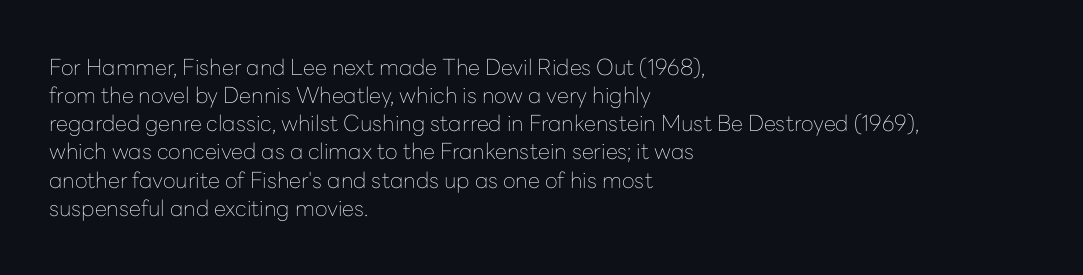
{"italic": "no", "bold": "no", "underline": "no", "align": "left", "line_spacing": "normal", "line_spacing_ratio": 1.28, "letter_spacing": "normal", "letter_spacing_em": 0.0, "glyph_px": 22}
